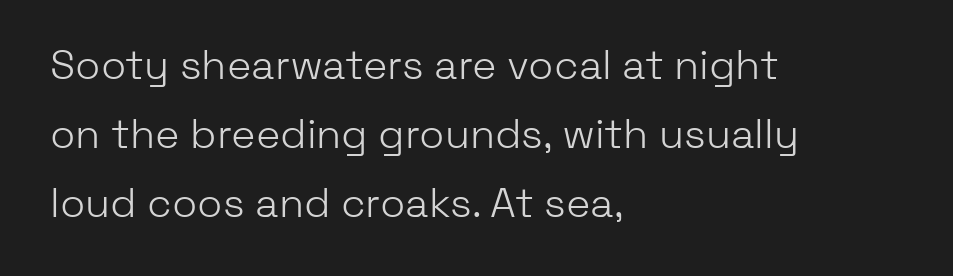
The image shows 41 px light sans-serif type, upright; set left-aligned, normal line spacing (1.68x), normal letter spacing, not underlined; low stroke contrast and a medium x-height.
